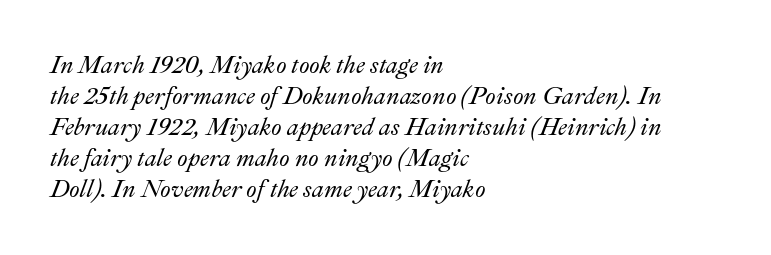
The text carries the slant typical of an italic or oblique font. Nothing unusual about the tracking: characters are spaced as the font intends. Interline gaps are of average width in this sample. Lines of text with bare space underneath. Short and long lines alike share a common starting point at left.
